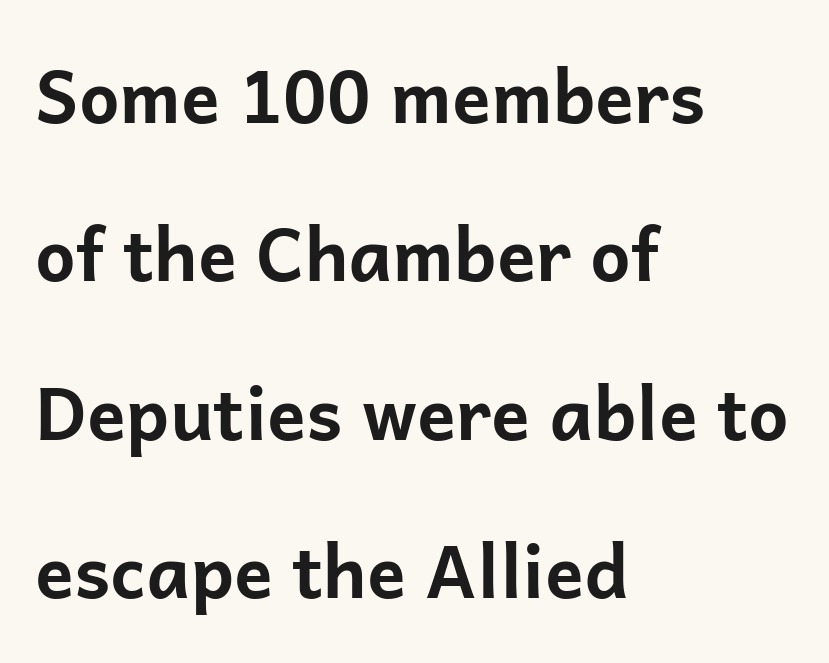
{"serif": "no", "italic": "no", "bold": "yes", "weight": "bold", "width": "normal", "stroke_contrast": "low", "x_height": "medium", "monospaced": "no", "underline": "no", "align": "left", "line_spacing": "loose", "line_spacing_ratio": 2.2, "letter_spacing": "normal", "letter_spacing_em": 0.0, "glyph_px": 72}
